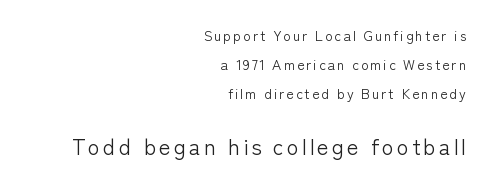
{"italic": "no", "bold": "no", "underline": "no", "align": "right", "line_spacing": "loose", "line_spacing_ratio": 2.07, "larger_block": "second", "size_ratio": 1.57, "glyph_px": 22}
